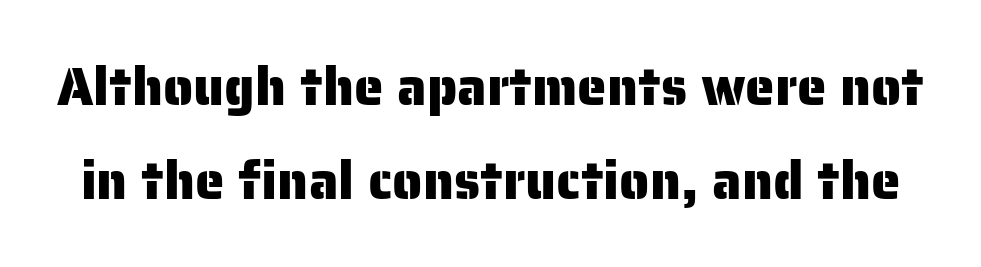
Q: Is the text italic (slanted)? A: No, it is upright.
Q: Is the typeface a serif or a sans-serif typeface? A: Sans-serif.
Q: Is the text underlined? A: No.
Q: Is the spacing between letters normal or unusually wide? A: Normal.
Q: Width (condensed, normal, or wide)? A: Normal.
Q: Stroke contrast? A: Low.
Q: x-height? A: Medium.
Q: Monospaced? A: No.
